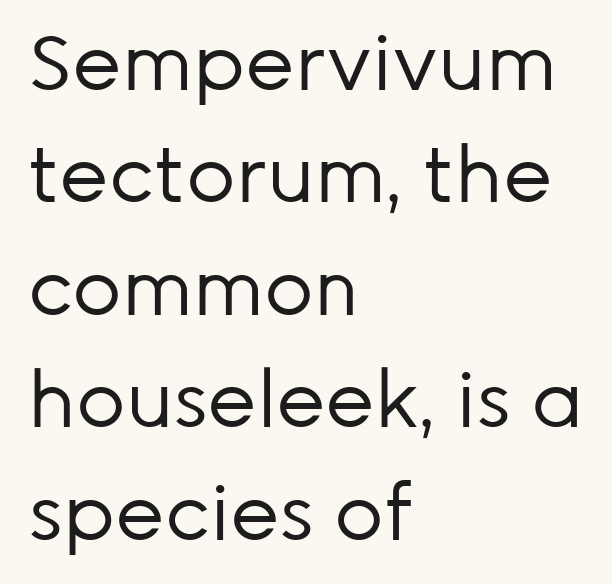
The image shows 77 px regular-weight sans-serif type, upright; set left-aligned, normal line spacing (1.46x), normal letter spacing, not underlined; low stroke contrast and a medium x-height.
